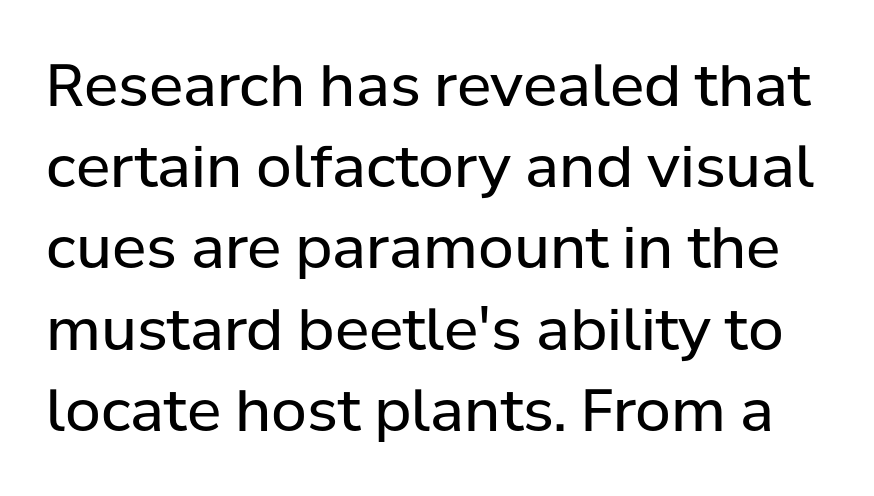
The image shows 58 px regular-weight sans-serif type, upright; set normal line spacing (1.4x), normal letter spacing, not underlined; low stroke contrast and a medium x-height.
